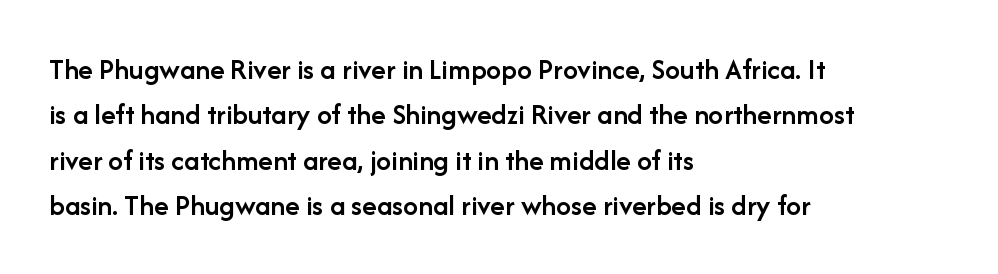
The passage is arranged the way most books set body copy — flush left. Check under the words: just untouched page. The letters stand upright; this is a roman face. How are the letters spaced? Ordinarily, with no added tracking.
